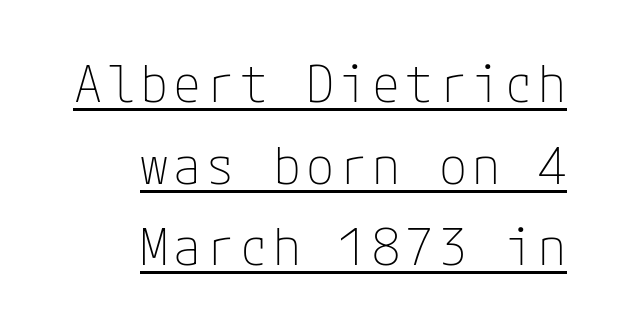
Is there an underline? Yes — a line sits under the letters. This is sans-serif lettering, the kind often seen on screens and signage. Quick note: interline space is typical. The passage is arranged like a letterhead date or caption credit — flush right.
